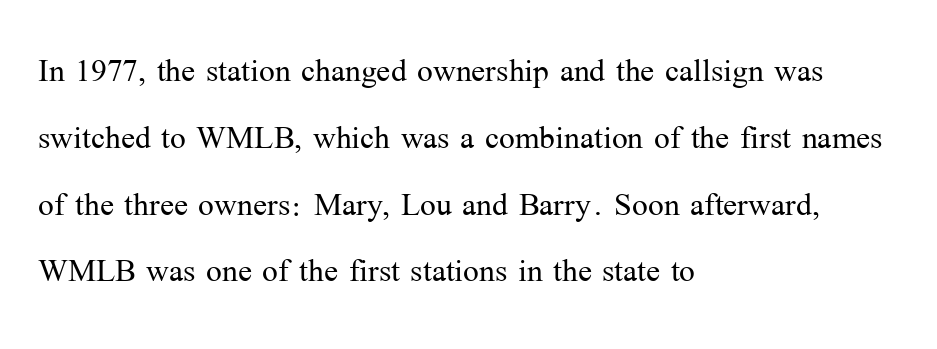
All the whitespace from short lines collects on the right. Unmarked baselines from the first word to the last. The typesetting does not lean heavy: it is not bold. The vertical gap from one line to the next is medium.
